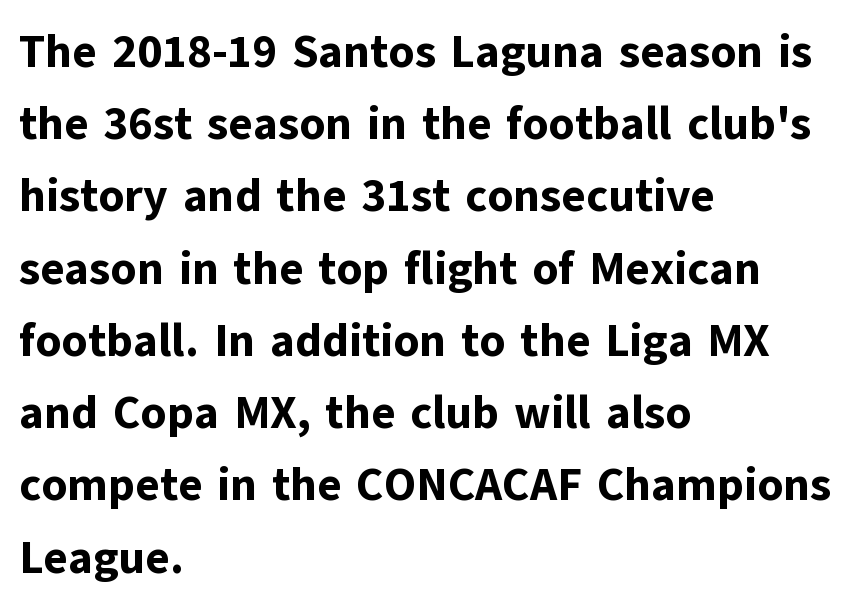
Do the letters lean? They stand straight. The text was rendered using a sans face with plain stroke endings. Has an underline been added? It has not. The letters are bold, with thick, heavy strokes.
